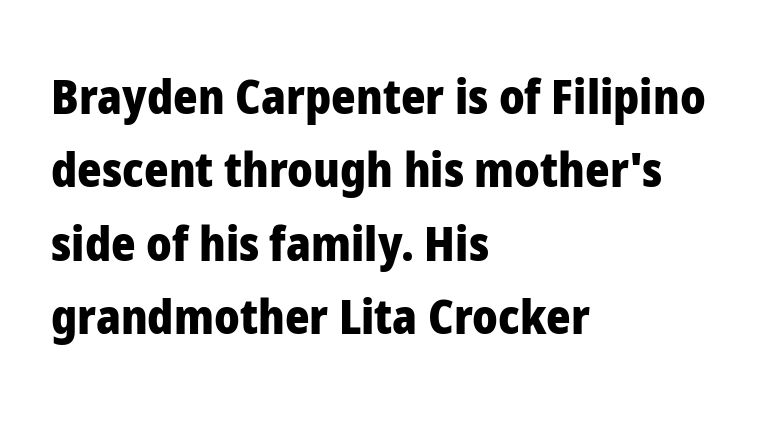
The image shows 47 px heavy sans-serif type, upright; set left-aligned, normal line spacing (1.56x), normal letter spacing, not underlined; low stroke contrast and a medium x-height.
